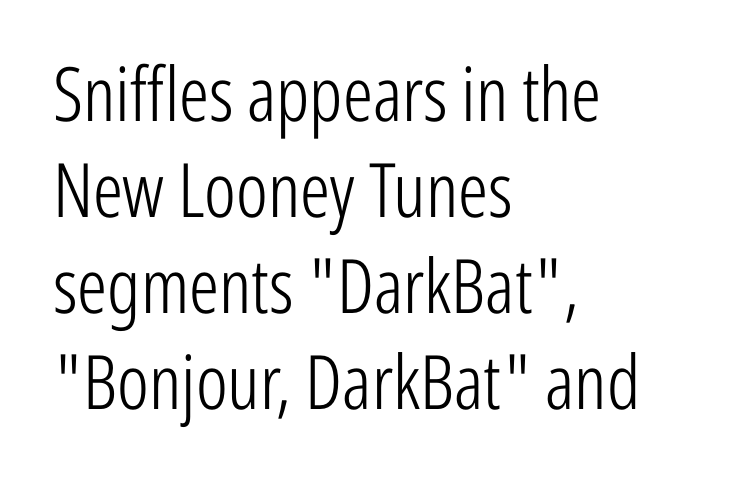
{"serif": "no", "italic": "no", "bold": "no", "weight": "light", "width": "condensed", "stroke_contrast": "low", "x_height": "medium", "monospaced": "no", "underline": "no", "align": "left", "line_spacing": "normal", "line_spacing_ratio": 1.28, "letter_spacing": "normal", "letter_spacing_em": 0.0, "glyph_px": 75}
